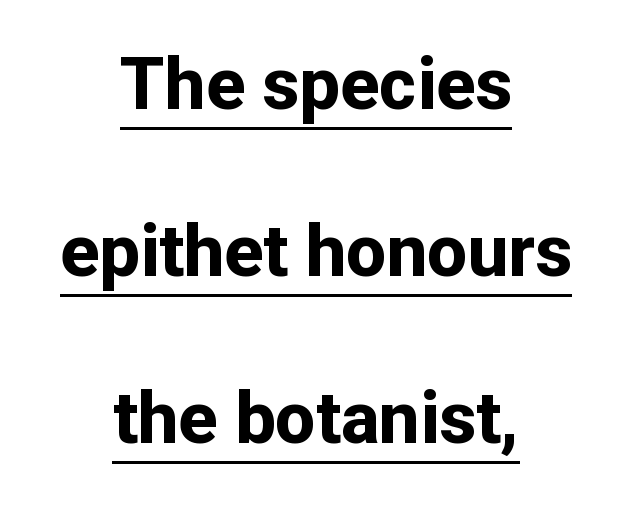
This rendering uses center alignment, leaving both contours irregular but symmetric. Strong, thick strokes mark this as bold type. This sample uses a sans-serif face. The rendering uses natural spacing where letterforms have individual widths.
